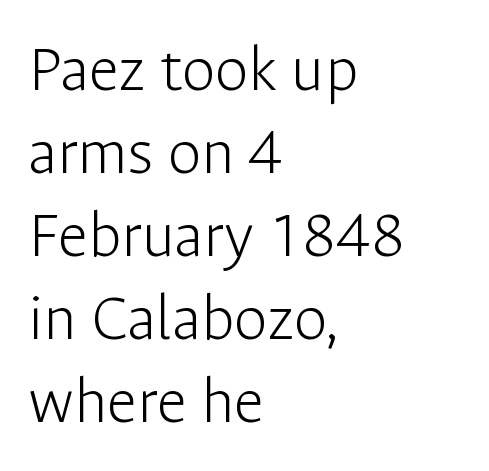
{"serif": "no", "italic": "no", "bold": "no", "weight": "light", "width": "normal", "stroke_contrast": "low", "x_height": "medium", "monospaced": "no", "underline": "no", "align": "left", "line_spacing_ratio": 1.22, "letter_spacing": "normal", "letter_spacing_em": 0.0, "glyph_px": 68}
